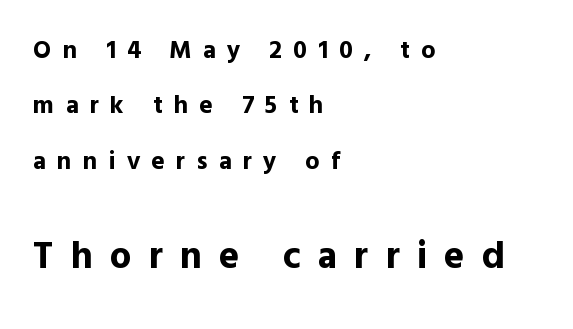
{"serif": "no", "italic": "no", "bold": "yes", "weight": "bold", "width": "normal", "x_height": "medium", "monospaced": "no", "underline": "no", "align": "left", "line_spacing": "loose", "line_spacing_ratio": 2.22, "letter_spacing": "wide", "letter_spacing_em": 0.45, "larger_block": "second", "size_ratio": 1.52, "glyph_px": 38}
